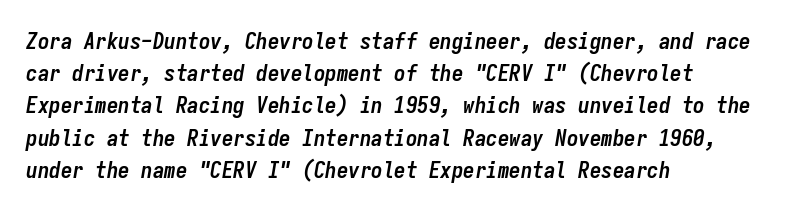
Q: Is the text bold? A: Yes.
Q: Is the text italic (slanted)? A: Yes, it leans right by about 9 degrees.
Q: Is the text underlined? A: No.
Q: How is the paragraph aligned? A: Left-aligned.
Q: Is the spacing between letters normal or unusually wide? A: Normal.
Q: Is the spacing between lines tight, normal or loose? A: Normal.
